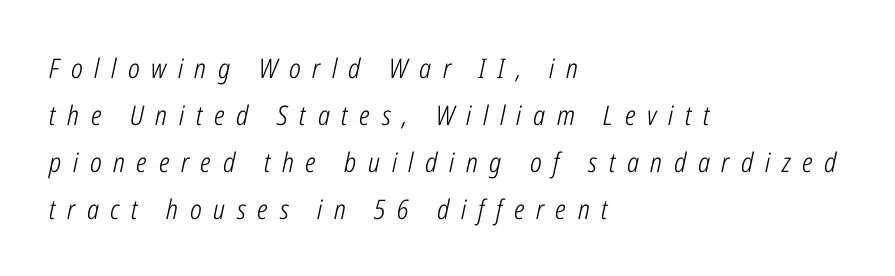
Q: Is the text bold? A: No.
Q: Is the text italic (slanted)? A: Yes, it leans right by about 12 degrees.
Q: Is the text underlined? A: No.
Q: How is the paragraph aligned? A: Left-aligned.
Q: Is the spacing between letters normal or unusually wide? A: Unusually wide.
